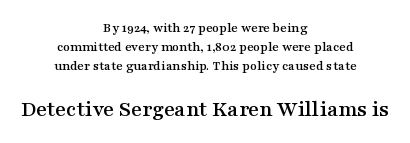
{"italic": "no", "underline": "no", "align": "center", "line_spacing": "normal", "line_spacing_ratio": 1.36, "letter_spacing": "normal", "letter_spacing_em": 0.0, "larger_block": "second", "size_ratio": 1.64, "glyph_px": 23}
